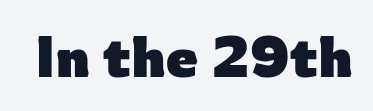
Caption: bold face, heavy strokes. Vertical strokes here are truly vertical. Tracking here is standard; glyphs follow each other at the usual distance. These lines are rendered in a variable-pitch font. Descender tails drop into unmarked territory. These lines are composed in type without serifs.
